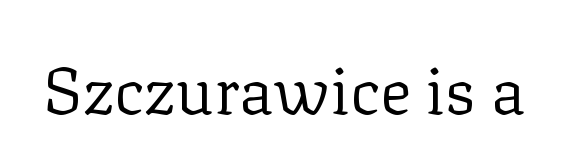
{"serif": "yes", "italic": "no", "bold": "no", "weight": "regular", "width": "normal", "stroke_contrast": "low", "x_height": "medium", "monospaced": "no", "underline": "no", "letter_spacing": "normal", "letter_spacing_em": 0.0, "glyph_px": 66}
